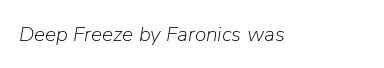
Rendered with sloped, italic letterforms. Letter spacing: default. Caption: face not bold, strokes unweighted. The specimen omits any rule beneath the text block's lines.
